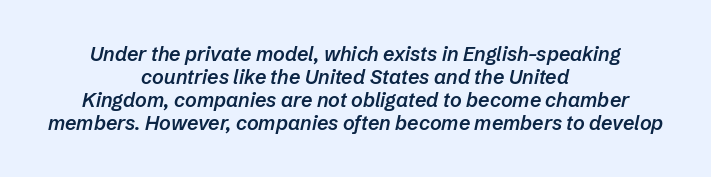
Q: Is the text bold? A: Semi-bold.
Q: Is the text italic (slanted)? A: Yes, it leans right by about 12 degrees.
Q: Is the text underlined? A: No.
Q: How is the paragraph aligned? A: Centered.
Q: Is the spacing between letters normal or unusually wide? A: Normal.
Q: Is the spacing between lines tight, normal or loose? A: Tight.
